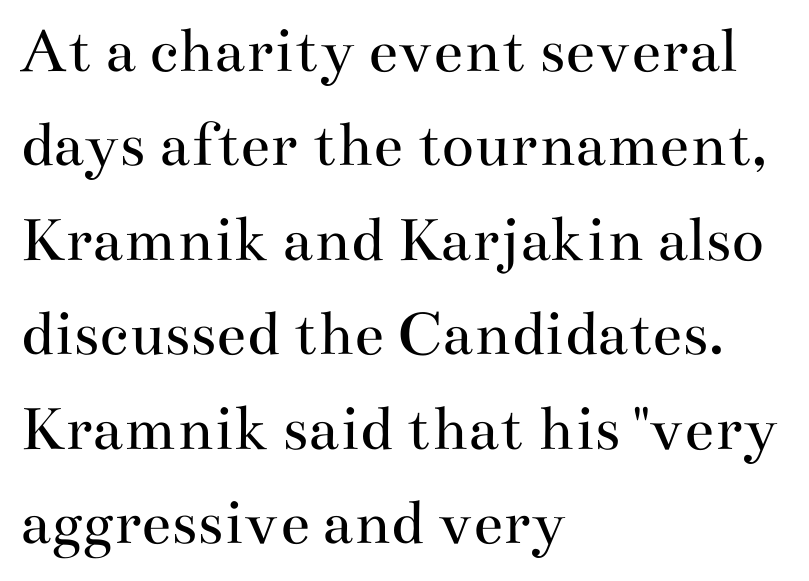
The image shows 67 px regular-weight, wide serif type, upright; set left-aligned, normal line spacing (1.41x), normal letter spacing, not underlined; medium stroke contrast and a small x-height.
